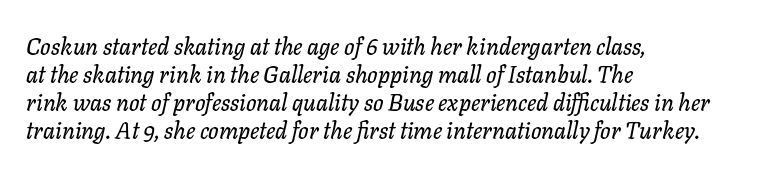
Yep, that's italic — everything's leaning. The rag falls on the right side of this text block. The passage shown has conventional tracking throughout. Unmarked baselines from the first word to the last.
